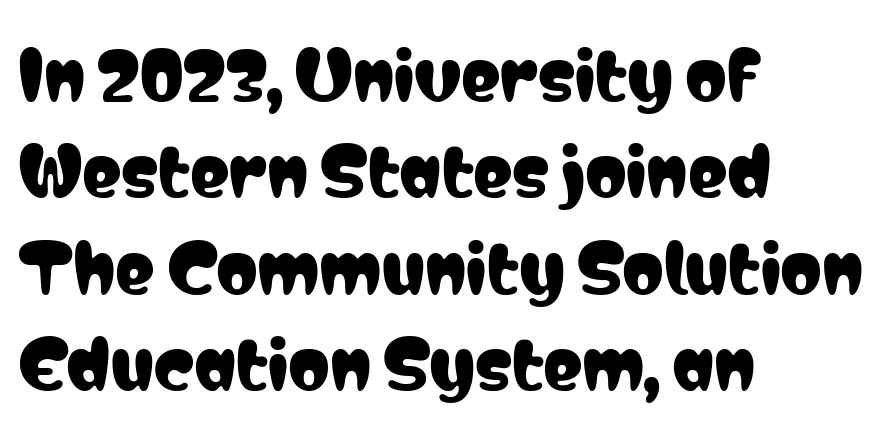
The image shows 66 px condensed sans-serif type, upright; set left-aligned, normal line spacing (1.46x), normal letter spacing, not underlined; low stroke contrast and a medium x-height.
